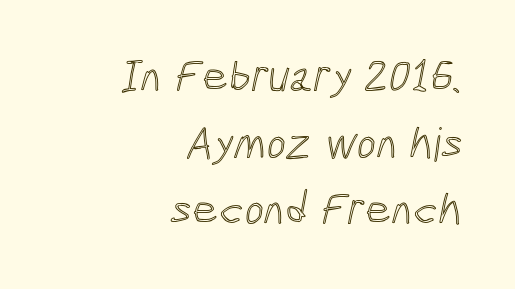
Q: Is the text underlined? A: No.
Q: How is the paragraph aligned? A: Right-aligned.
Q: Is the spacing between letters normal or unusually wide? A: Normal.
Q: Is the spacing between lines tight, normal or loose? A: Normal.
Q: Width (condensed, normal, or wide)? A: Condensed.
Q: x-height? A: Medium.
Q: Monospaced? A: No.
